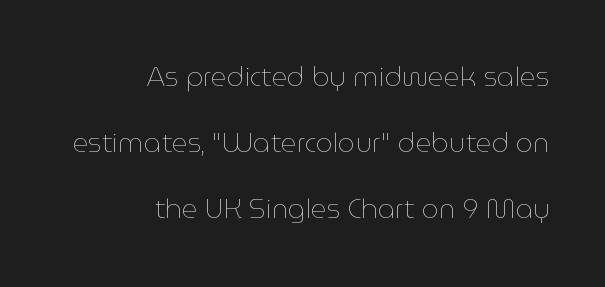
This rendering leaves character spacing at its baseline value. Ordinary non-slanted type is in use. Leading: increased. The rendering anchors every line to the right-hand side. No heavy texture on the line: the type isn't bold.
